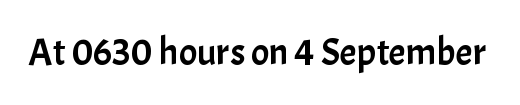
The image shows 38 px sans-serif type, upright; set normal letter spacing, not underlined; low stroke contrast and a medium x-height.
